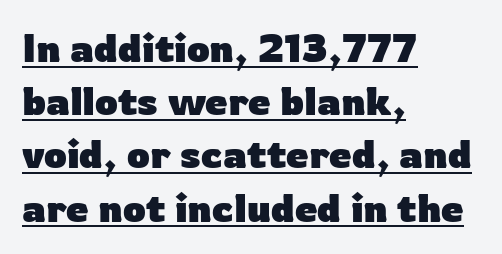
Q: Is the text bold? A: Yes.
Q: Is the text italic (slanted)? A: No, it is upright.
Q: Is the typeface a serif or a sans-serif typeface? A: Sans-serif.
Q: Is the text underlined? A: Yes.
Q: How is the paragraph aligned? A: Left-aligned.
Q: Is the spacing between letters normal or unusually wide? A: Normal.
Q: Is the spacing between lines tight, normal or loose? A: Normal.
Q: Width (condensed, normal, or wide)? A: Normal.
Q: Stroke contrast? A: Low.
Q: x-height? A: Medium.
Q: Monospaced? A: No.
